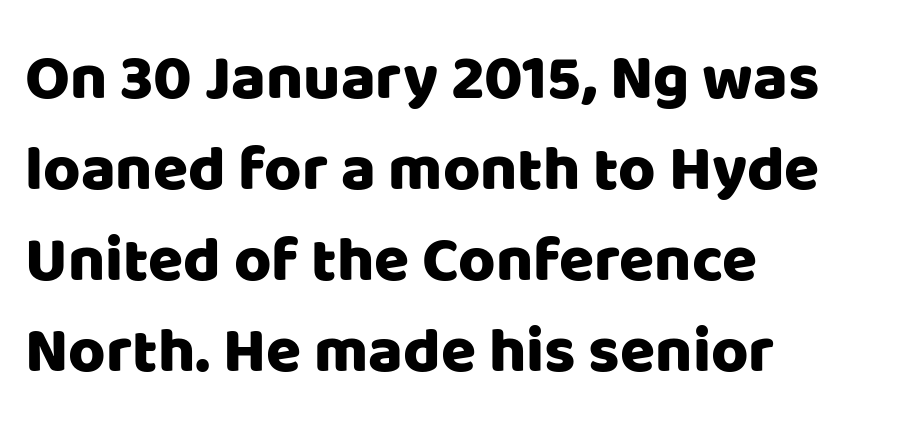
The image shows 64 px sans-serif type, upright; set left-aligned, normal line spacing (1.42x), normal letter spacing, not underlined; low stroke contrast and a large x-height.
